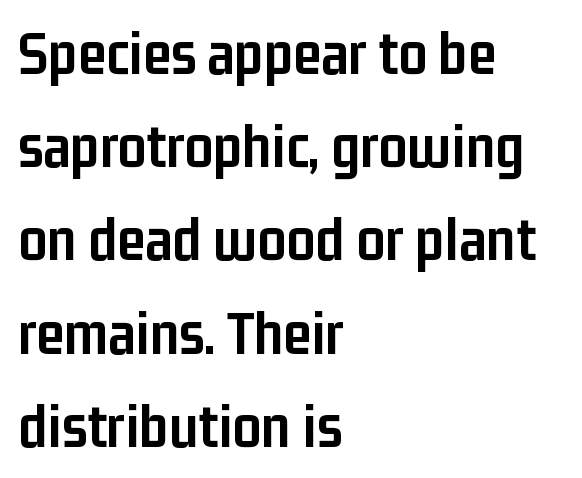
{"serif": "no", "italic": "no", "bold": "yes", "weight": "semibold", "width": "condensed", "stroke_contrast": "low", "x_height": "medium", "monospaced": "no", "underline": "no", "align": "left", "line_spacing": "normal", "line_spacing_ratio": 1.48, "letter_spacing": "normal", "letter_spacing_em": 0.0, "glyph_px": 63}
